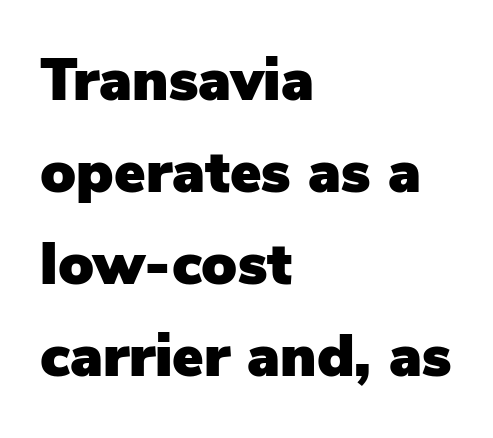
The image shows 59 px sans-serif type, upright; set left-aligned, normal line spacing (1.56x), normal letter spacing, not underlined; low stroke contrast and a medium x-height.
